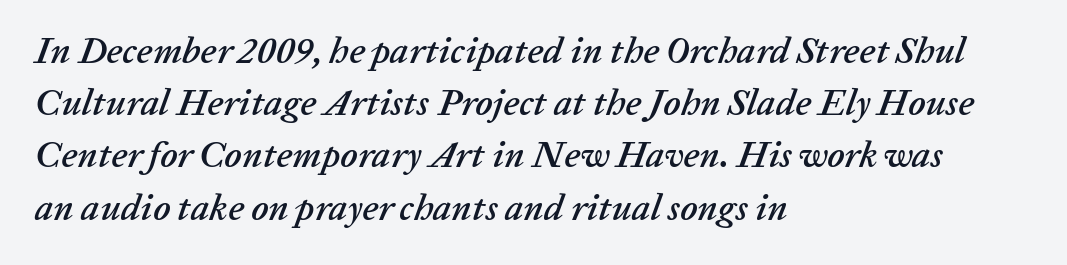
The image shows 37 px text type, italic (leaning right); set left-aligned, normal line spacing (1.41x), normal letter spacing, not underlined; low stroke contrast and a medium x-height.
